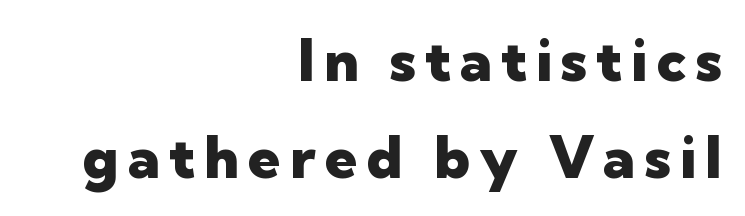
Stroke thickness is high; the sample reads as a true bold. Teacher's note: observe the even right margin — that is flush-right alignment. Character widths vary here, with narrow letters taking less room than wide ones. Posture: upright roman. These lines are composed in type without serifs.
